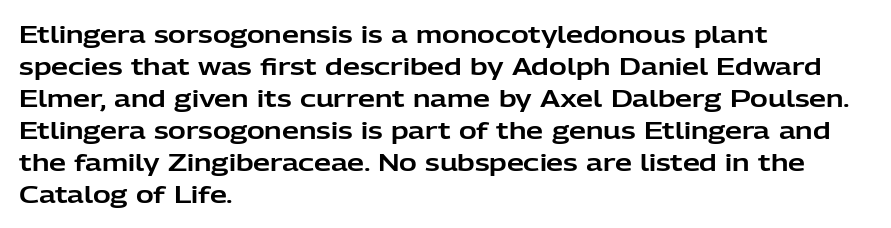
{"italic": "no", "underline": "no", "align": "left", "line_spacing": "normal", "line_spacing_ratio": 1.33, "letter_spacing": "normal", "letter_spacing_em": 0.0, "glyph_px": 24}
